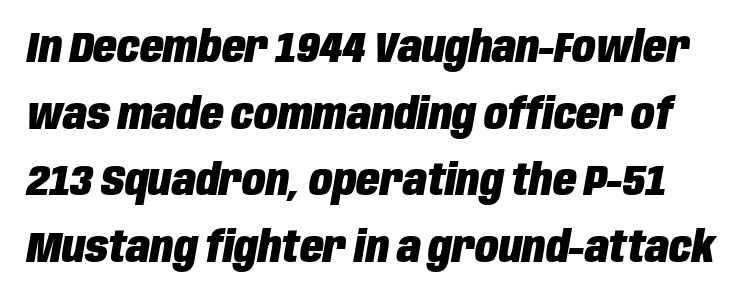
The image shows 43 px heavy, condensed type, italic (leaning right); set normal line spacing (1.55x), normal letter spacing, not underlined; low stroke contrast and a large x-height.
